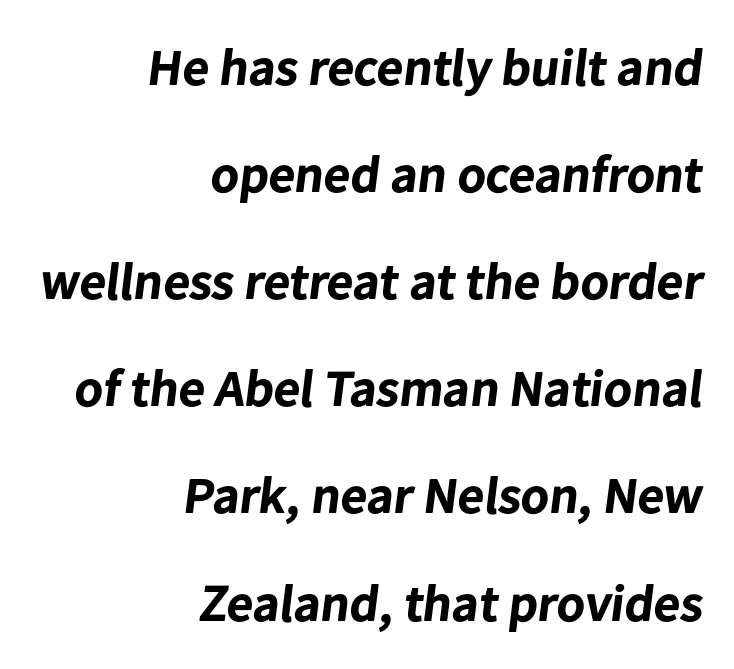
{"serif": "no", "bold": "yes", "weight": "bold", "width": "normal", "stroke_contrast": "low", "x_height": "medium", "monospaced": "no", "underline": "no", "align": "right", "line_spacing": "loose", "line_spacing_ratio": 2.06, "letter_spacing": "normal", "letter_spacing_em": 0.0, "glyph_px": 52}
